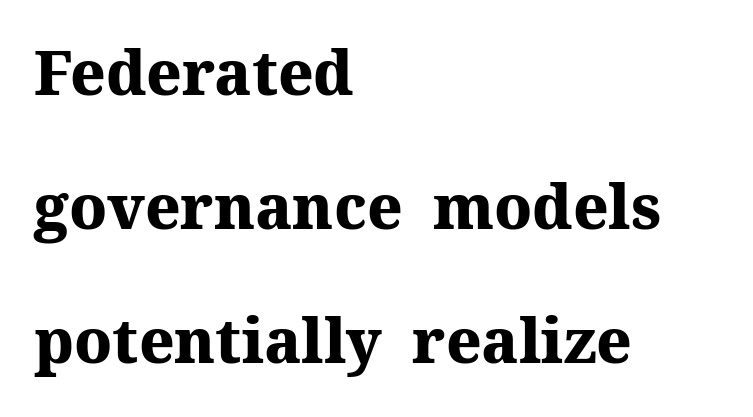
The image shows 61 px heavy serif type, upright; set left-aligned, loose line spacing (2.2x), normal letter spacing, not underlined; medium stroke contrast and a medium x-height.
